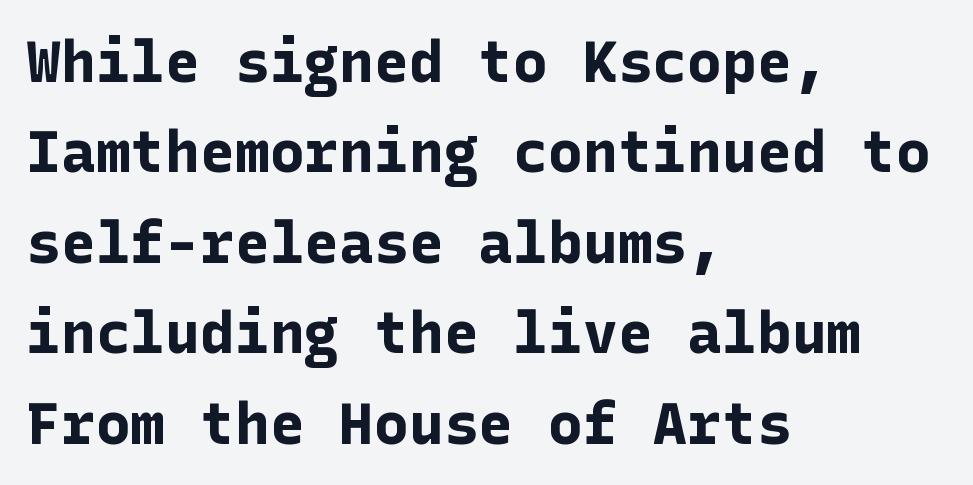
{"serif": "no", "italic": "no", "bold": "yes", "weight": "bold", "width": "normal", "stroke_contrast": "low", "x_height": "medium", "underline": "no", "align": "left", "line_spacing": "normal", "line_spacing_ratio": 1.56, "letter_spacing": "normal", "letter_spacing_em": 0.0, "glyph_px": 58}
